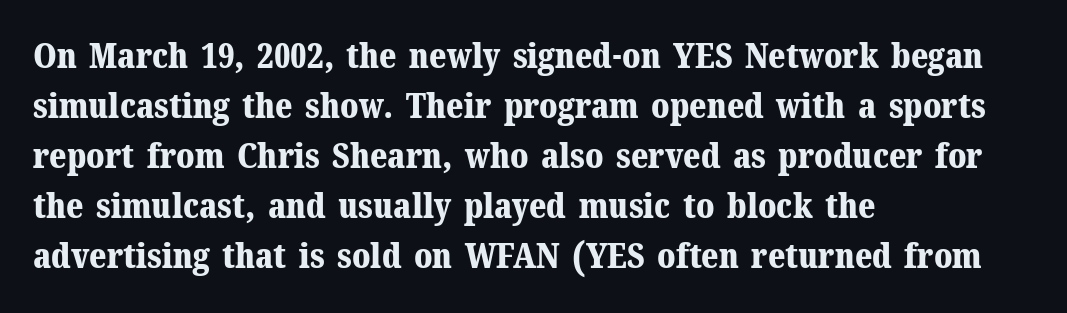
Q: Is the text bold? A: Yes.
Q: Is the text italic (slanted)? A: No, it is upright.
Q: Is the typeface a serif or a sans-serif typeface? A: Serif.
Q: Is the text underlined? A: No.
Q: How is the paragraph aligned? A: Left-aligned.
Q: Is the spacing between letters normal or unusually wide? A: Normal.
Q: Is the spacing between lines tight, normal or loose? A: Normal.
Q: Width (condensed, normal, or wide)? A: Normal.
Q: Stroke contrast? A: Medium.
Q: x-height? A: Medium.
Q: Monospaced? A: No.
